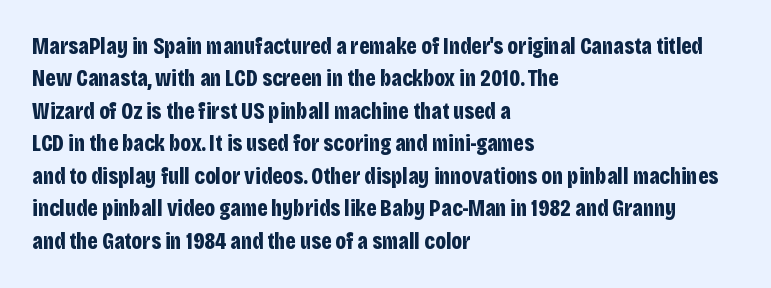
Q: Is the text bold? A: Yes.
Q: Is the text italic (slanted)? A: No, it is upright.
Q: Is the text underlined? A: No.
Q: How is the paragraph aligned? A: Left-aligned.
Q: Is the spacing between letters normal or unusually wide? A: Normal.
Q: Is the spacing between lines tight, normal or loose? A: Normal.
